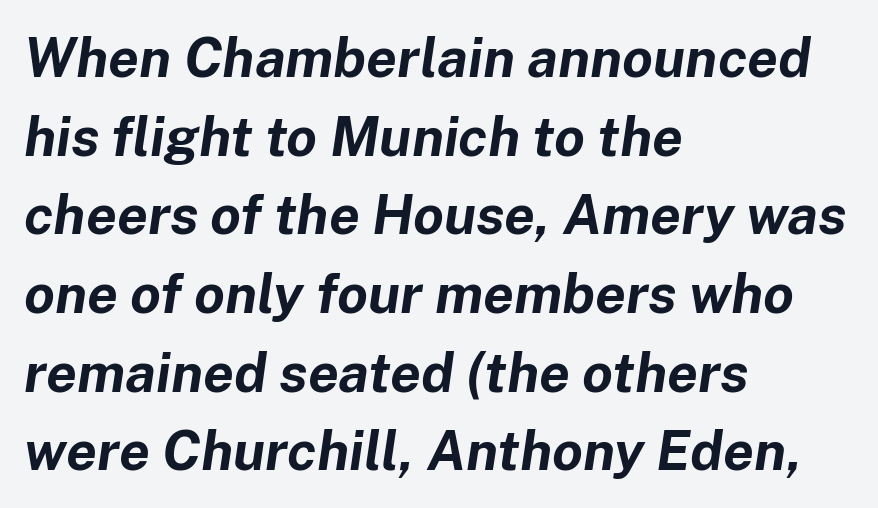
Q: Is the text bold? A: Yes.
Q: Is the text italic (slanted)? A: Yes, it leans right by about 8 degrees.
Q: Is the text underlined? A: No.
Q: How is the paragraph aligned? A: Left-aligned.
Q: Is the spacing between letters normal or unusually wide? A: Normal.
Q: Is the spacing between lines tight, normal or loose? A: Normal.
Q: Width (condensed, normal, or wide)? A: Normal.
Q: Stroke contrast? A: Low.
Q: x-height? A: Medium.
Q: Monospaced? A: No.
